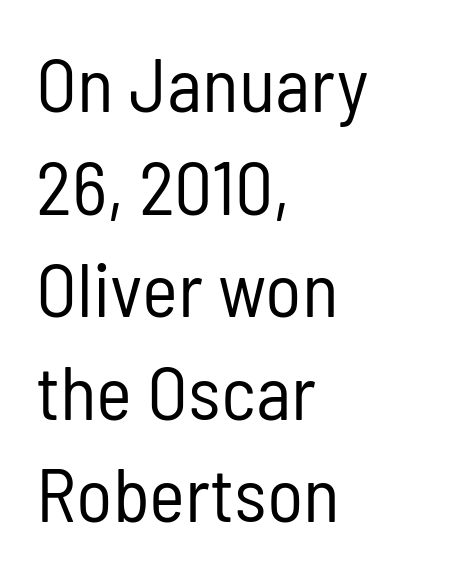
{"serif": "no", "italic": "no", "bold": "no", "weight": "regular", "width": "condensed", "stroke_contrast": "low", "x_height": "medium", "monospaced": "no", "underline": "no", "align": "left", "line_spacing": "normal", "line_spacing_ratio": 1.35, "letter_spacing": "normal", "letter_spacing_em": 0.0, "glyph_px": 76}
